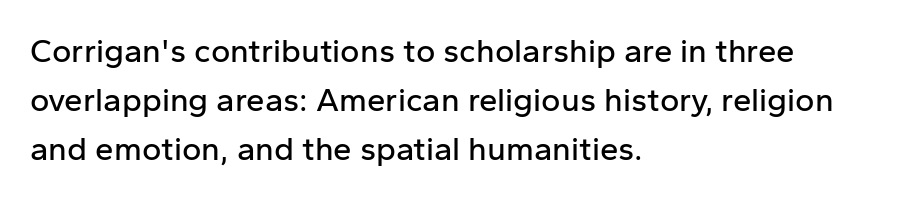
{"serif": "no", "italic": "no", "width": "normal", "stroke_contrast": "low", "x_height": "medium", "monospaced": "no", "underline": "no", "align": "left", "line_spacing": "normal", "line_spacing_ratio": 1.48, "letter_spacing": "normal", "letter_spacing_em": 0.0, "glyph_px": 33}
